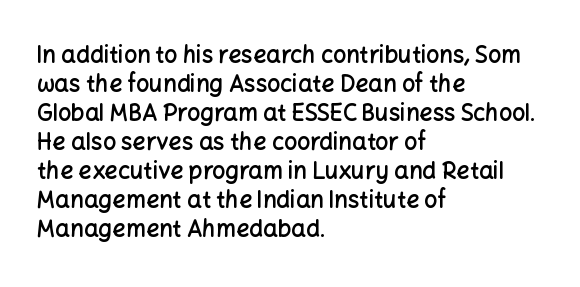
Q: Is the text bold? A: Semi-bold.
Q: Is the text italic (slanted)? A: No, it is upright.
Q: Is the text underlined? A: No.
Q: How is the paragraph aligned? A: Left-aligned.
Q: Is the spacing between letters normal or unusually wide? A: Normal.
Q: Is the spacing between lines tight, normal or loose? A: Normal.
